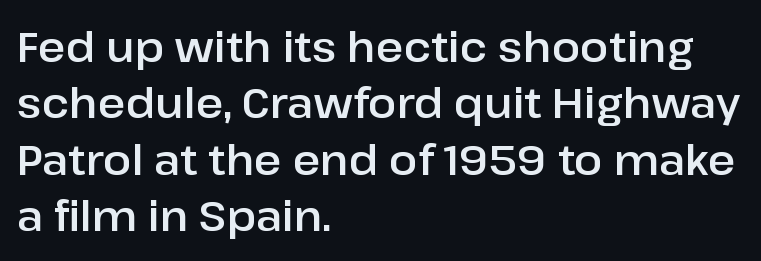
The image shows 42 px sans-serif type, upright; set left-aligned, normal line spacing (1.34x), normal letter spacing, not underlined; low stroke contrast and a medium x-height.
